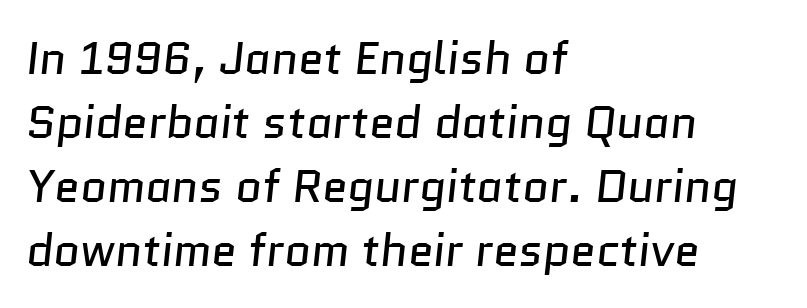
The leading is moderate, giving the passage an even texture. Bold? No — there's no thickening of the strokes. These lines are rendered in a variable-pitch font. Short and long lines alike share a common starting point at left.
